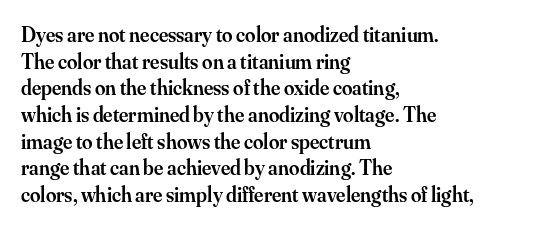
Casual observation: everything's shoved over to the left. Horizontal bands of white between lines are of average thickness. Tracking value appears to be zero — textbook default spacing. The letters stand straight up with perfectly vertical stems. Compared with an ordinary text face, these strokes are moderately heavier — a semibold. Anything drawn beneath the words? Only blank space.
